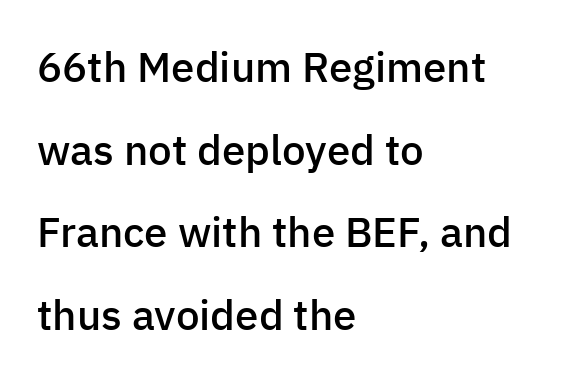
The image shows 42 px semibold sans-serif type, upright; set left-aligned, loose line spacing (1.97x), normal letter spacing, not underlined; low stroke contrast and a medium x-height.
